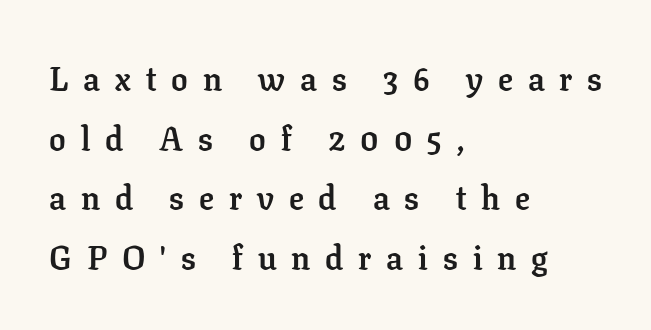
{"serif": "yes", "italic": "no", "bold": "yes", "weight": "semibold", "width": "normal", "stroke_contrast": "low", "x_height": "medium", "monospaced": "no", "underline": "no", "align": "left", "line_spacing_ratio": 1.81, "letter_spacing": "wide", "letter_spacing_em": 0.45, "glyph_px": 33}
